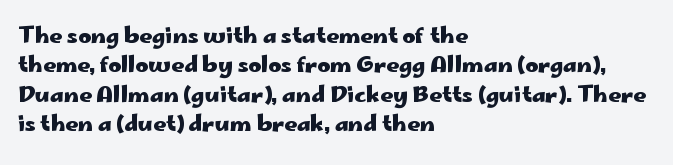
The vertical gap from one line to the next is medium. The rendering uses a bold face; every stroke is thick and dark. When letters stand straight like this, we call the style roman or upright. A typesetter would call this zero additional tracking.
